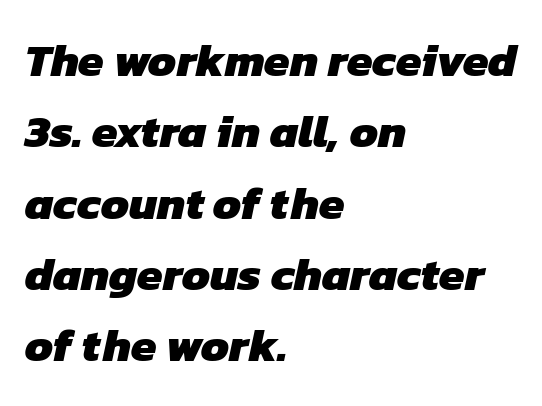
Q: Is the text bold? A: Yes.
Q: Is the typeface a serif or a sans-serif typeface? A: Sans-serif.
Q: Is the text underlined? A: No.
Q: How is the paragraph aligned? A: Left-aligned.
Q: Is the spacing between letters normal or unusually wide? A: Normal.
Q: Is the spacing between lines tight, normal or loose? A: Normal.
Q: Width (condensed, normal, or wide)? A: Normal.
Q: Stroke contrast? A: Low.
Q: x-height? A: Medium.
Q: Monospaced? A: No.
